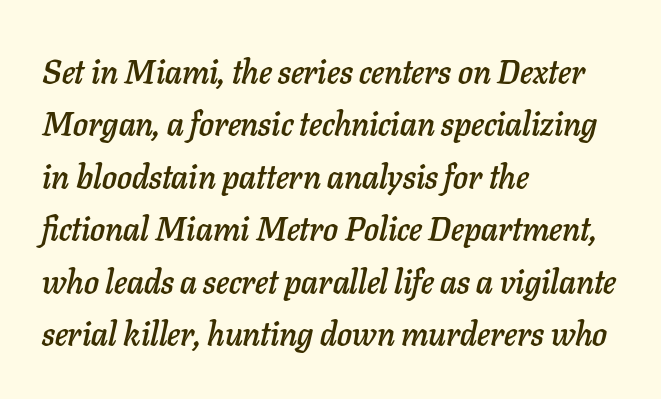
The image shows 33 px text type, italic (leaning right); set left-aligned, normal line spacing (1.59x), normal letter spacing, not underlined; low stroke contrast and a medium x-height.
